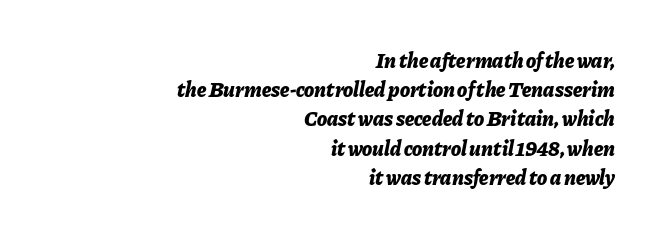
How are the letters spaced? Ordinarily, with no added tracking. Emphasis-style slanted type is in use. Each new line begins a customary step beneath the previous one. Set as a true bold cut, around the 700 mark. The foot of each line stays bare and open.
